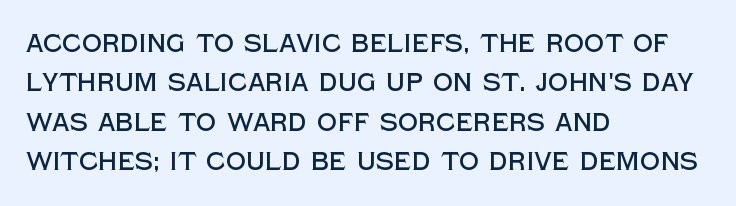
The setting favours the left margin, as ordinary paragraphs usually do. Is there any slant? The stems are plumb. A bare baseline throughout the passage. The letterforms sit shoulder to shoulder at normal distance. These lines sit exactly where default settings would place them.
